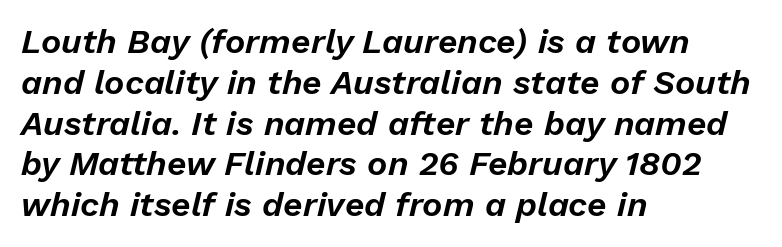
{"italic": "yes", "lean": "right", "slant_degrees": 13, "width": "normal", "stroke_contrast": "low", "x_height": "medium", "monospaced": "no", "underline": "no", "align": "left", "line_spacing_ratio": 1.2, "letter_spacing": "normal", "letter_spacing_em": 0.0, "glyph_px": 34}
